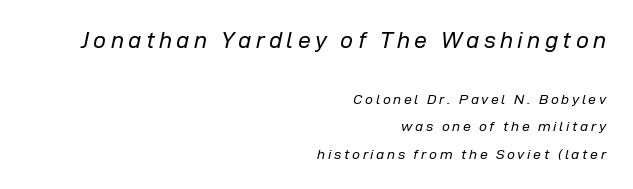
{"italic": "yes", "lean": "right", "slant_degrees": 12, "bold": "no", "underline": "no", "align": "right", "line_spacing": "loose", "line_spacing_ratio": 1.97, "larger_block": "first", "size_ratio": 1.64, "glyph_px": 23}
